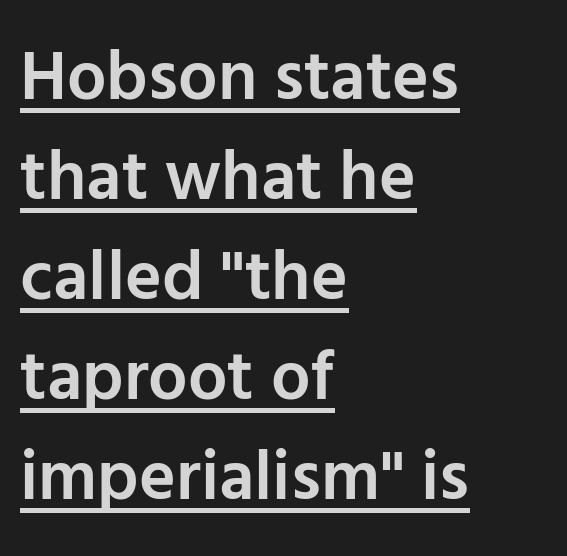
{"serif": "no", "italic": "no", "bold": "semi", "weight": "semibold", "width": "normal", "stroke_contrast": "low", "x_height": "medium", "monospaced": "no", "underline": "yes", "align": "left", "line_spacing": "normal", "line_spacing_ratio": 1.43, "letter_spacing": "normal", "letter_spacing_em": 0.0, "glyph_px": 70}
